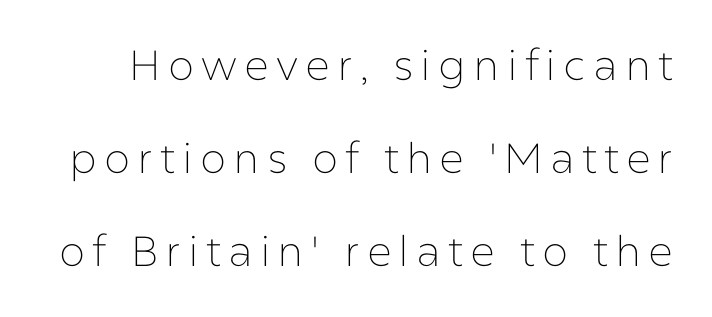
These lines were composed using upright roman letters. No chunkiness to these letters — they're not bold. In terms of leading, this rendering errs on the spacious side. Do the characters align in a grid? No, the font is proportional. A sans-serif font was chosen for this passage.
